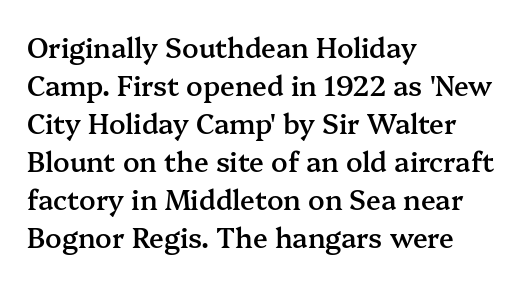
The image shows 27 px text type, upright; set left-aligned, normal line spacing (1.41x), normal letter spacing, not underlined.
